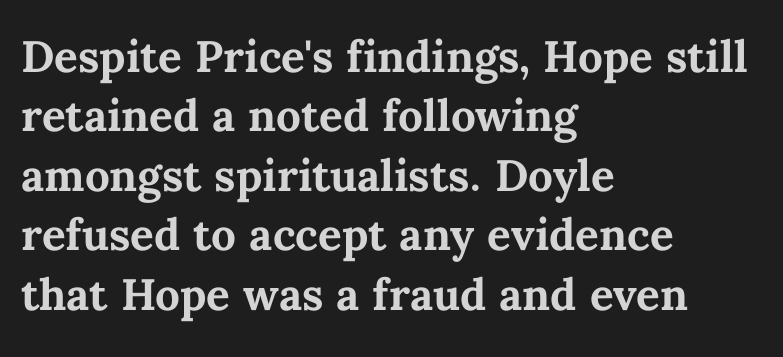
Q: Is the text bold? A: Yes.
Q: Is the text italic (slanted)? A: No, it is upright.
Q: Is the text underlined? A: No.
Q: How is the paragraph aligned? A: Left-aligned.
Q: Is the spacing between letters normal or unusually wide? A: Normal.
Q: Is the spacing between lines tight, normal or loose? A: Normal.
Q: Width (condensed, normal, or wide)? A: Normal.
Q: Stroke contrast? A: Medium.
Q: x-height? A: Medium.
Q: Monospaced? A: No.
